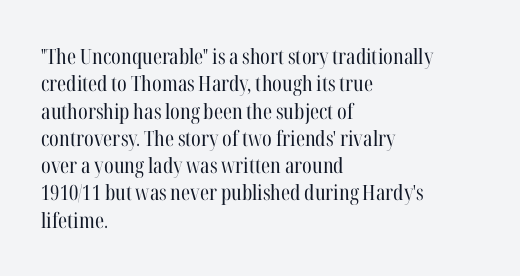
Q: Is the text bold? A: No.
Q: Is the text italic (slanted)? A: No, it is upright.
Q: Is the text underlined? A: No.
Q: How is the paragraph aligned? A: Left-aligned.
Q: Is the spacing between letters normal or unusually wide? A: Normal.
Q: Is the spacing between lines tight, normal or loose? A: Normal.
